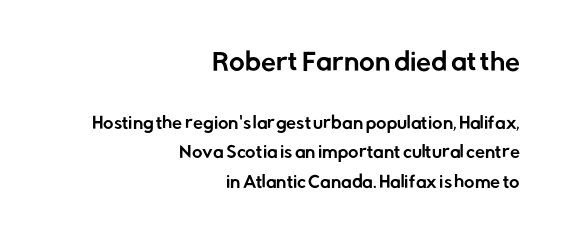
The image shows 24 px text type, upright; set right-aligned, line spacing 1.85x, normal letter spacing, not underlined; the first (top) block is 1.5x larger.
